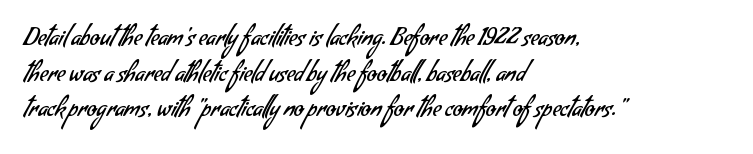
The image shows 23 px text type; set left-aligned, normal line spacing (1.55x), normal letter spacing, not underlined.
